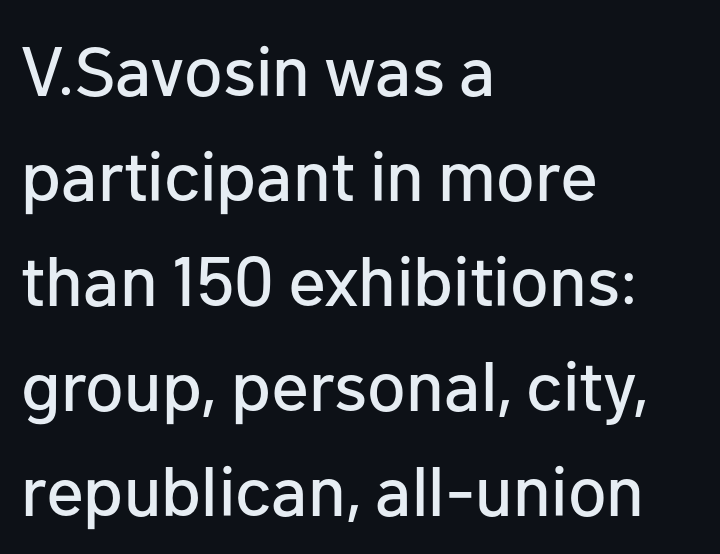
{"serif": "no", "italic": "no", "width": "normal", "stroke_contrast": "low", "x_height": "medium", "monospaced": "no", "underline": "no", "align": "left", "line_spacing": "normal", "line_spacing_ratio": 1.5, "letter_spacing": "normal", "letter_spacing_em": 0.0, "glyph_px": 70}
